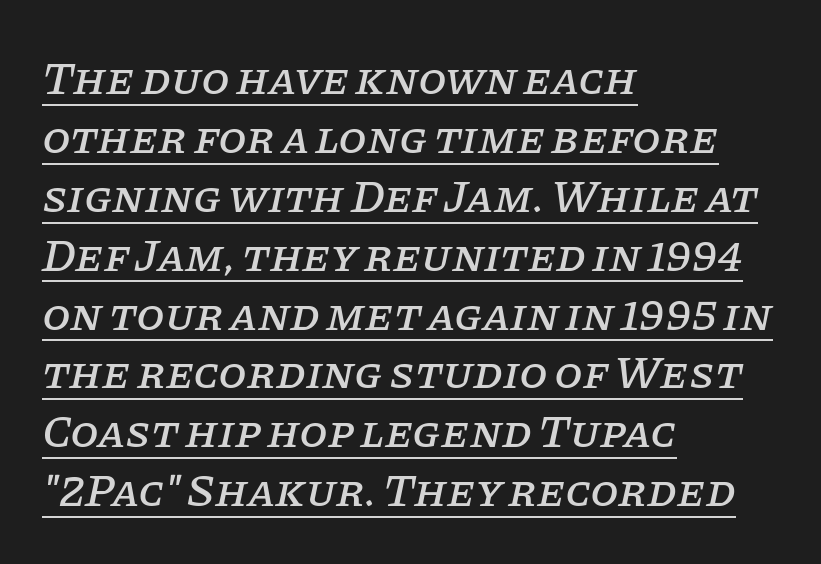
{"serif": "yes", "italic": "yes", "lean": "right", "slant_degrees": 11, "width": "normal", "stroke_contrast": "low", "x_height": "large", "monospaced": "no", "underline": "yes", "align": "left", "line_spacing": "normal", "line_spacing_ratio": 1.28, "letter_spacing": "normal", "letter_spacing_em": 0.0, "glyph_px": 46}
